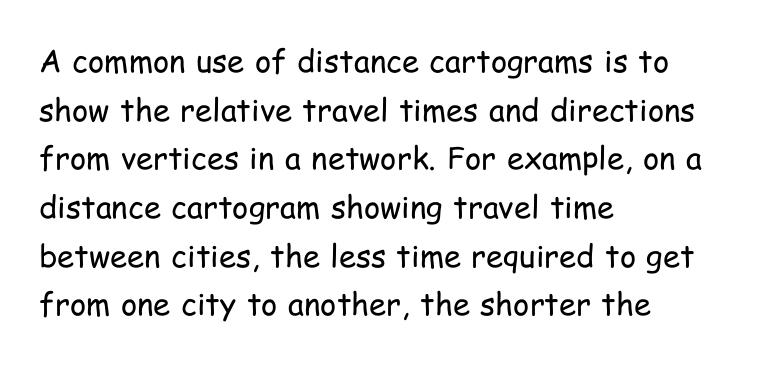
The image shows 31 px regular-weight, condensed sans-serif type, upright; set left-aligned, normal line spacing (1.57x), normal letter spacing, not underlined; low stroke contrast and a medium x-height.
